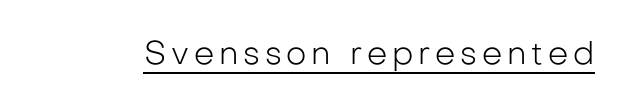
The image shows 32 px light sans-serif type, upright; set underlined; low stroke contrast and a medium x-height.
